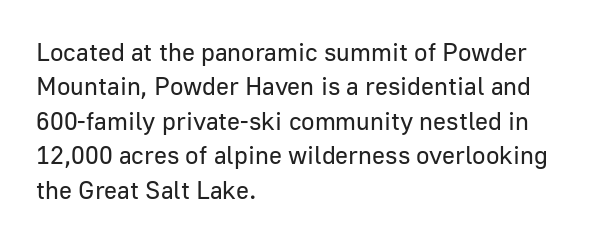
{"italic": "no", "bold": "no", "underline": "no", "align": "left", "line_spacing": "normal", "line_spacing_ratio": 1.38, "letter_spacing": "normal", "letter_spacing_em": 0.0, "glyph_px": 25}
